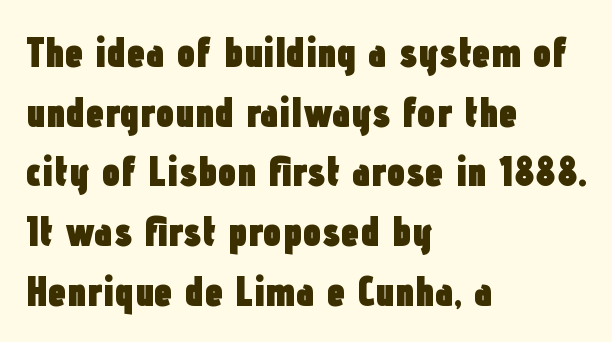
A clean baseline with only descenders dipping below it. The space between consecutive lines is moderate. The lettering stays uniformly vertical, giving the passage a roman look. The tracking reads as untouched default to a designer's eye. Typesetter's note: full bold, strokes at maximum text heaviness.
